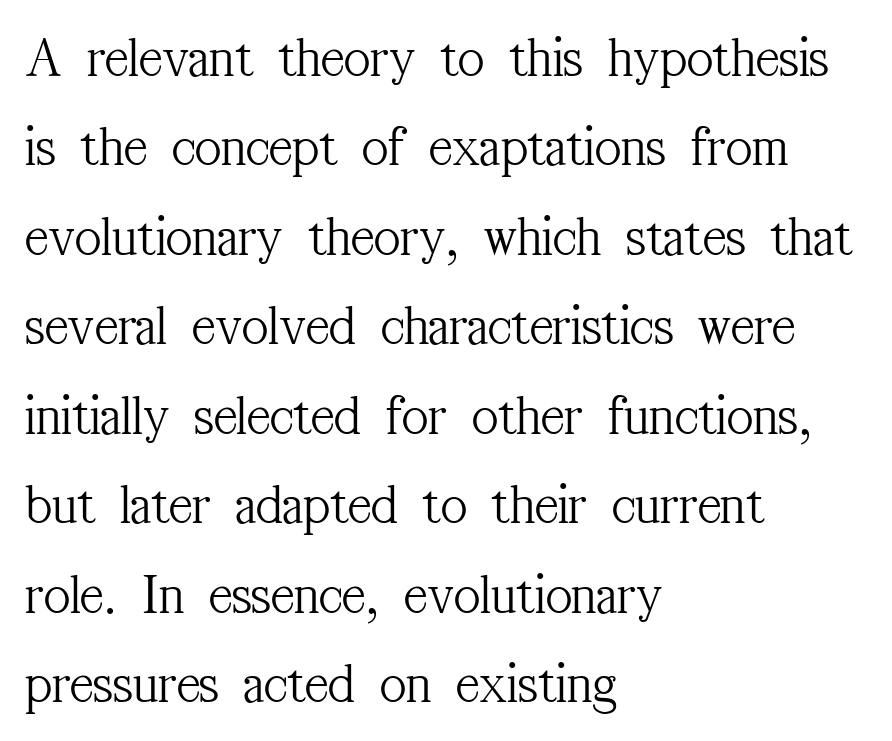
The image shows 57 px light, condensed serif type, upright; set left-aligned, normal line spacing (1.57x), normal letter spacing, not underlined; medium stroke contrast and a medium x-height.
